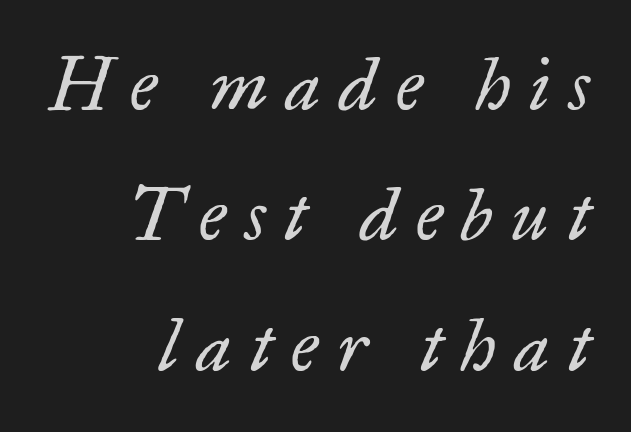
Q: Is the text bold? A: No.
Q: Is the text italic (slanted)? A: Yes, it leans right by about 17 degrees.
Q: Is the typeface a serif or a sans-serif typeface? A: Serif.
Q: Is the text underlined? A: No.
Q: How is the paragraph aligned? A: Right-aligned.
Q: Is the spacing between letters normal or unusually wide? A: Unusually wide.
Q: Width (condensed, normal, or wide)? A: Normal.
Q: Stroke contrast? A: Low.
Q: x-height? A: Small.
Q: Monospaced? A: No.
